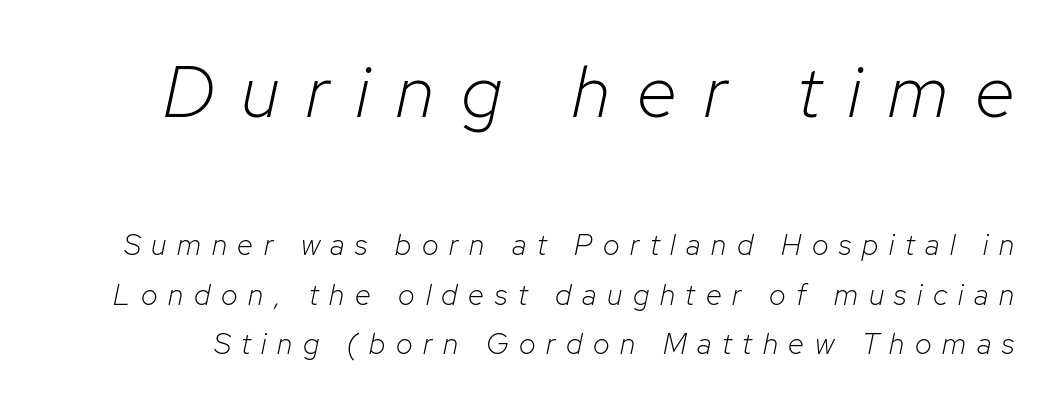
The image shows 73 px light type, italic (leaning right); set line spacing 1.71x, unusually wide letter spacing (+0.37 em), not underlined; the first (top) block is 2.52x larger; low stroke contrast and a medium x-height.
